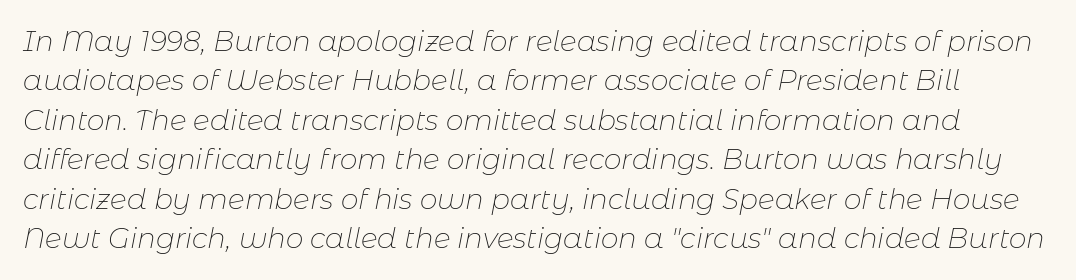
The passage shown is not bold in any degree. This rendering leaves character spacing at its baseline value. Varying glyph widths throughout — classic text-font behaviour. One glance says typical: line gaps are just what's usual. Check under the words: just untouched page.
